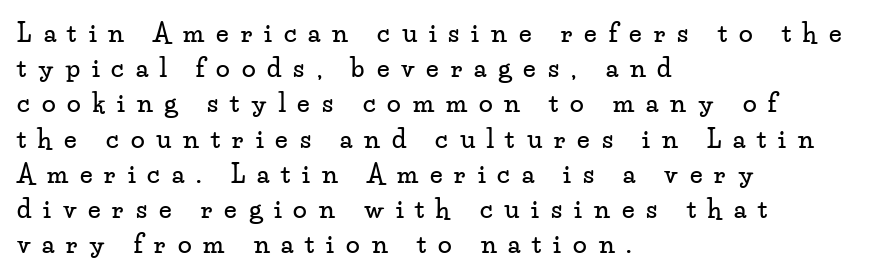
Q: Is the text italic (slanted)? A: No, it is upright.
Q: Is the text underlined? A: No.
Q: How is the paragraph aligned? A: Left-aligned.
Q: Is the spacing between letters normal or unusually wide? A: Unusually wide.
Q: Is the spacing between lines tight, normal or loose? A: Normal.
